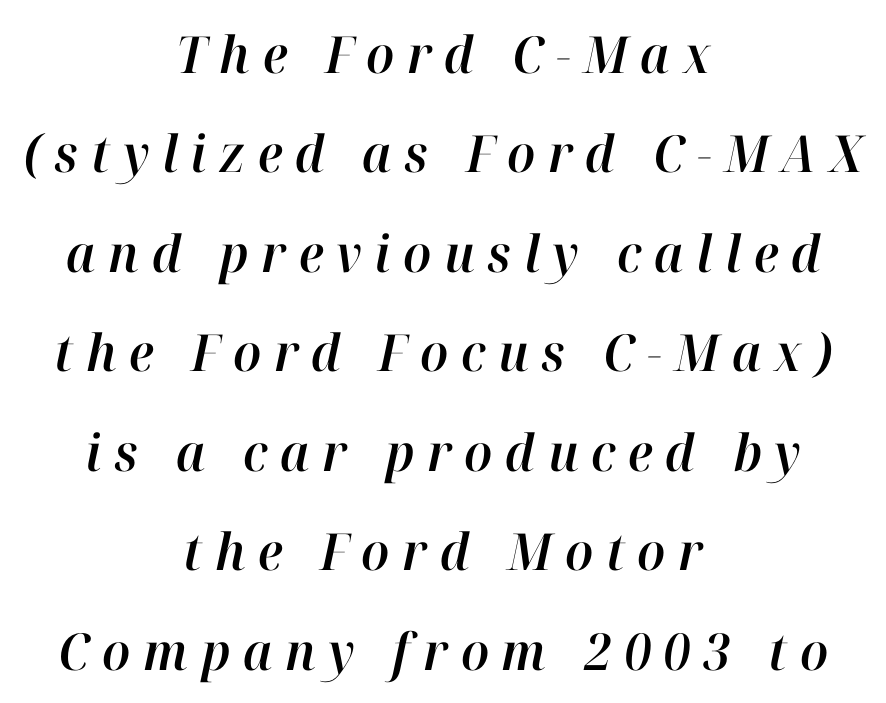
Q: Is the text italic (slanted)? A: Yes, it leans right by about 12 degrees.
Q: Is the text underlined? A: No.
Q: How is the paragraph aligned? A: Centered.
Q: Is the spacing between letters normal or unusually wide? A: Unusually wide.
Q: Is the spacing between lines tight, normal or loose? A: Loose.
Q: Width (condensed, normal, or wide)? A: Normal.
Q: Stroke contrast? A: High.
Q: x-height? A: Medium.
Q: Monospaced? A: No.
